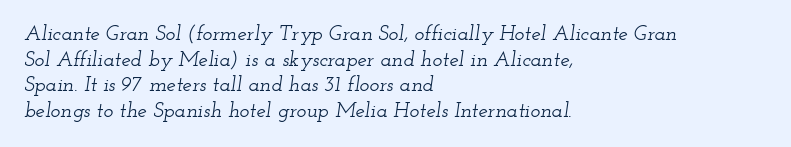
{"italic": "yes", "lean": "right", "slant_degrees": 12, "underline": "no", "align": "left", "line_spacing_ratio": 1.22, "letter_spacing": "normal", "letter_spacing_em": 0.0, "glyph_px": 21}
